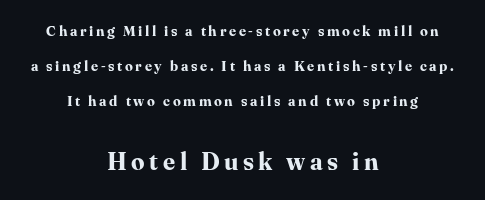
Q: Is the text bold? A: Yes.
Q: Is the text italic (slanted)? A: No, it is upright.
Q: Is the text underlined? A: No.
Q: How is the paragraph aligned? A: Centered.
Q: Is the spacing between lines tight, normal or loose? A: Loose.
Q: Which block of text is set in a larger size, the first (top) or the second (bottom)? A: The second (bottom) one.
